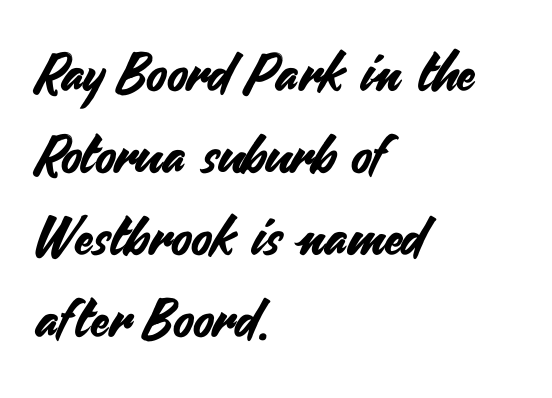
Q: Is the text italic (slanted)? A: Yes.
Q: Is the typeface a serif or a sans-serif typeface? A: Sans-serif.
Q: Is the text underlined? A: No.
Q: How is the paragraph aligned? A: Left-aligned.
Q: Is the spacing between letters normal or unusually wide? A: Normal.
Q: Is the spacing between lines tight, normal or loose? A: Normal.
Q: Width (condensed, normal, or wide)? A: Normal.
Q: Stroke contrast? A: Medium.
Q: x-height? A: Small.
Q: Monospaced? A: No.
